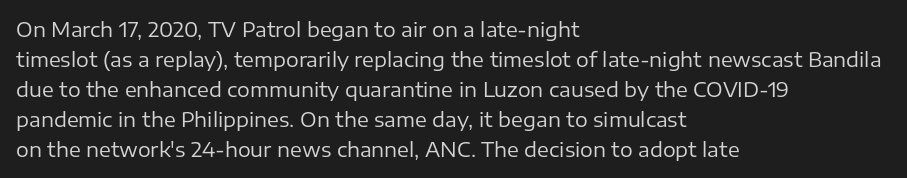
The face looks like a standard text weight, possibly lighter. A normal amount of white space separates one row of letters from the next. Line beginnings align vertically; line endings do not. The horizontal fit of the characters is conventional and even. The passage shown is not underscored anywhere.
